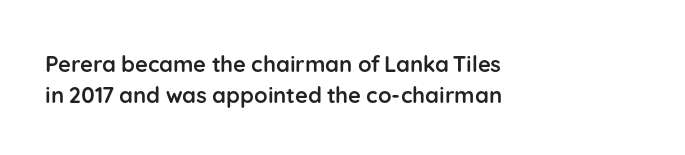
{"italic": "no", "bold": "yes", "underline": "no", "align": "left", "line_spacing": "normal", "line_spacing_ratio": 1.4, "letter_spacing": "normal", "letter_spacing_em": 0.0, "glyph_px": 22}
